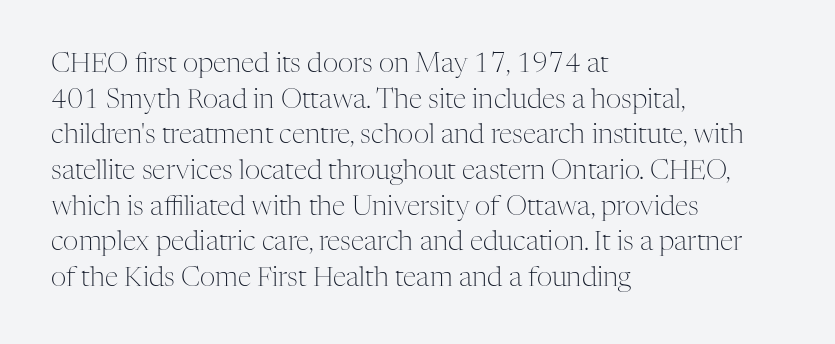
{"italic": "no", "bold": "no", "underline": "no", "align": "left", "line_spacing": "normal", "line_spacing_ratio": 1.32, "letter_spacing": "normal", "letter_spacing_em": 0.0, "glyph_px": 27}
